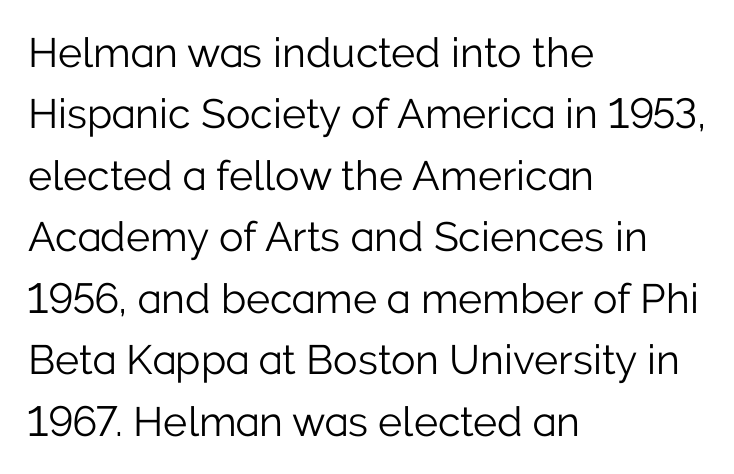
The image shows 41 px light sans-serif type, upright; set left-aligned, normal line spacing (1.5x), normal letter spacing, not underlined; low stroke contrast and a medium x-height.
